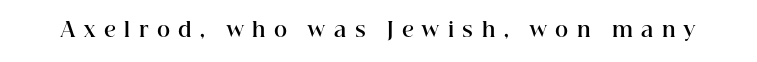
{"italic": "no", "bold": "yes", "underline": "no", "letter_spacing": "wide", "letter_spacing_em": 0.42, "glyph_px": 20}
